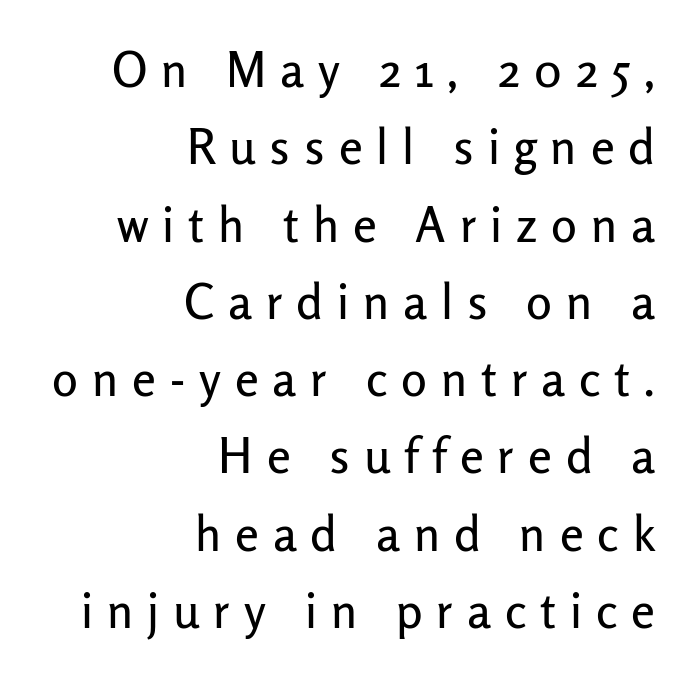
Descenders hang freely into open space. A typesetter would mark this as roman, not italic. Look at the tracking — it's clearly loosened, letters drifting apart. The rendering uses natural spacing where letterforms have individual widths. The setting favours the right margin, as signatures and pull-quotes sometimes do.
